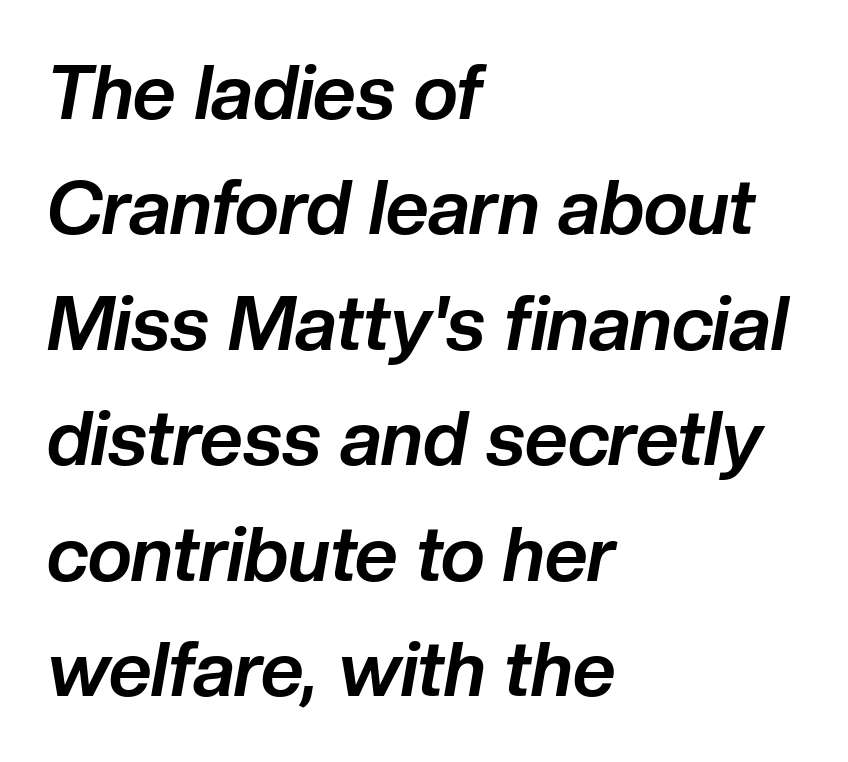
{"italic": "yes", "lean": "right", "slant_degrees": 10, "bold": "yes", "weight": "bold", "width": "normal", "stroke_contrast": "low", "x_height": "medium", "monospaced": "no", "underline": "no", "align": "left", "line_spacing": "normal", "line_spacing_ratio": 1.54, "letter_spacing": "normal", "letter_spacing_em": 0.0, "glyph_px": 75}
